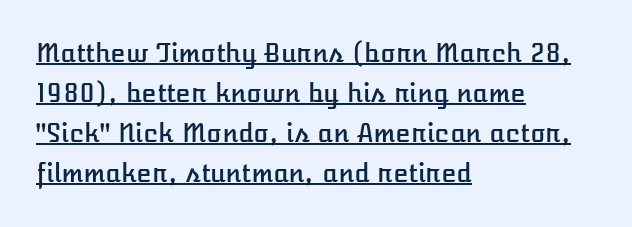
The image shows 25 px text type, upright; set left-aligned, normal line spacing (1.6x), normal letter spacing, underlined.
